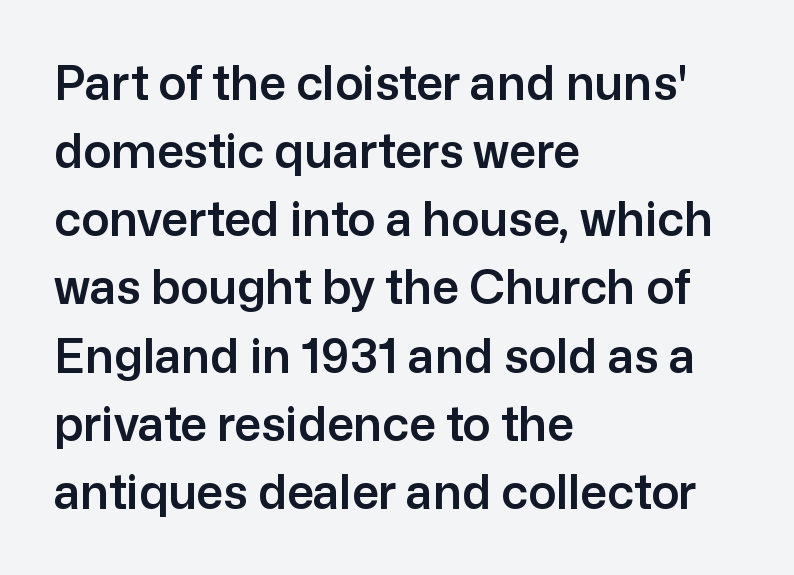
{"serif": "no", "italic": "no", "width": "normal", "stroke_contrast": "low", "x_height": "medium", "monospaced": "no", "underline": "no", "align": "left", "line_spacing": "normal", "line_spacing_ratio": 1.45, "letter_spacing": "normal", "letter_spacing_em": 0.0, "glyph_px": 47}
